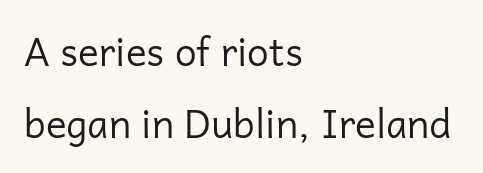
{"serif": "no", "italic": "no", "bold": "no", "weight": "regular", "width": "normal", "stroke_contrast": "low", "x_height": "medium", "monospaced": "no", "underline": "no", "align": "left", "line_spacing_ratio": 1.85, "letter_spacing": "normal", "letter_spacing_em": 0.0, "glyph_px": 39}
